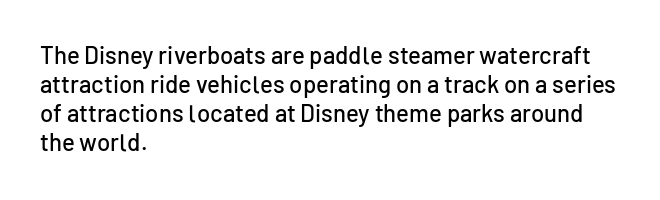
The image shows 24 px text type, upright; set left-aligned, line spacing 1.21x, normal letter spacing, not underlined.
